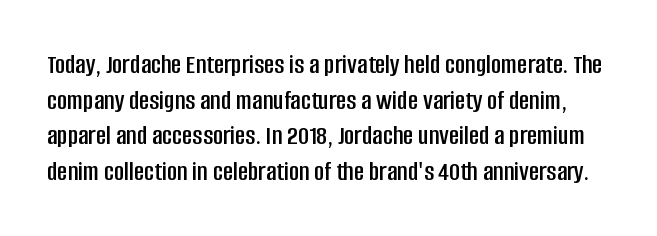
Q: Is the text italic (slanted)? A: No, it is upright.
Q: Is the typeface a serif or a sans-serif typeface? A: Sans-serif.
Q: Is the text underlined? A: No.
Q: Is the spacing between letters normal or unusually wide? A: Normal.
Q: Is the spacing between lines tight, normal or loose? A: Normal.
Q: Width (condensed, normal, or wide)? A: Condensed.
Q: Stroke contrast? A: Low.
Q: x-height? A: Large.
Q: Monospaced? A: No.
